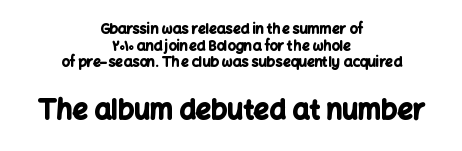
Q: Is the text bold? A: Yes.
Q: Is the text italic (slanted)? A: No, it is upright.
Q: Is the text underlined? A: No.
Q: How is the paragraph aligned? A: Centered.
Q: Is the spacing between letters normal or unusually wide? A: Normal.
Q: Which block of text is set in a larger size, the first (top) or the second (bottom)? A: The second (bottom) one.
